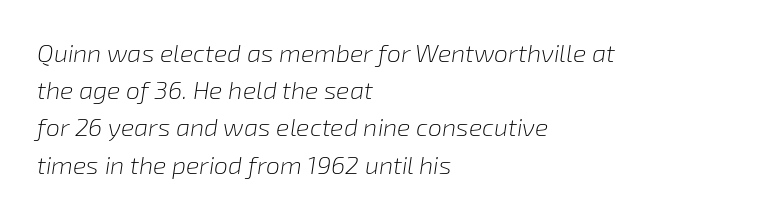
Q: Is the text bold? A: No.
Q: Is the text italic (slanted)? A: Yes, it leans right by about 8 degrees.
Q: Is the text underlined? A: No.
Q: How is the paragraph aligned? A: Left-aligned.
Q: Is the spacing between letters normal or unusually wide? A: Normal.
Q: Is the spacing between lines tight, normal or loose? A: Normal.
